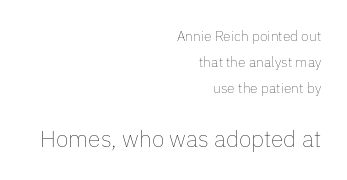
Q: Is the text bold? A: No.
Q: Is the text italic (slanted)? A: No, it is upright.
Q: Is the text underlined? A: No.
Q: How is the paragraph aligned? A: Right-aligned.
Q: Is the spacing between letters normal or unusually wide? A: Normal.
Q: Which block of text is set in a larger size, the first (top) or the second (bottom)? A: The second (bottom) one.
